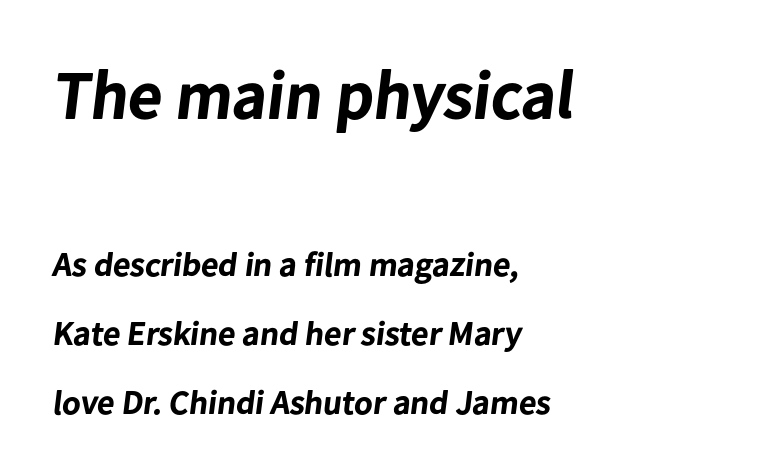
Q: Is the text bold? A: Yes.
Q: Is the typeface a serif or a sans-serif typeface? A: Sans-serif.
Q: Is the text underlined? A: No.
Q: How is the paragraph aligned? A: Left-aligned.
Q: Is the spacing between letters normal or unusually wide? A: Normal.
Q: Is the spacing between lines tight, normal or loose? A: Loose.
Q: Which block of text is set in a larger size, the first (top) or the second (bottom)? A: The first (top) one.
Q: Width (condensed, normal, or wide)? A: Normal.
Q: Stroke contrast? A: Low.
Q: x-height? A: Medium.
Q: Monospaced? A: No.
